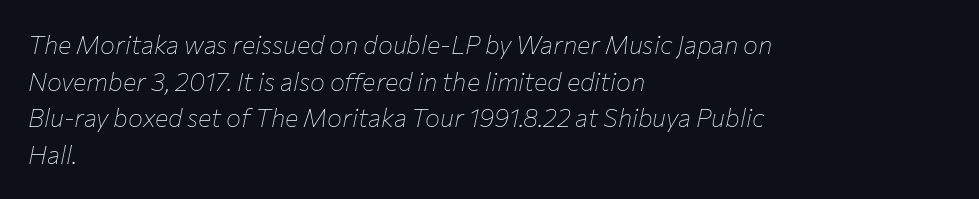
{"italic": "yes", "lean": "right", "slant_degrees": 12, "bold": "no", "underline": "no", "align": "left", "line_spacing": "normal", "line_spacing_ratio": 1.47, "letter_spacing": "normal", "letter_spacing_em": 0.0, "glyph_px": 25}
